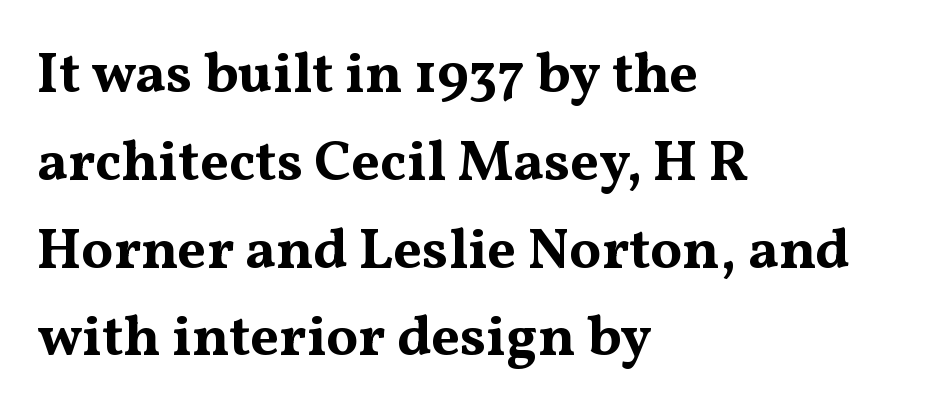
{"serif": "yes", "italic": "no", "bold": "yes", "weight": "bold", "width": "wide", "stroke_contrast": "medium", "x_height": "medium", "monospaced": "no", "underline": "no", "align": "left", "line_spacing": "normal", "line_spacing_ratio": 1.54, "letter_spacing": "normal", "letter_spacing_em": 0.0, "glyph_px": 57}
